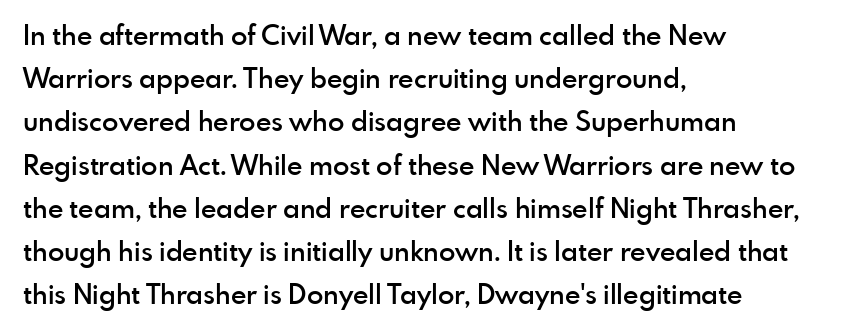
Letter spacing: default. The rendering uses a semibold face; strokes are thickened but not to full bold. Visually the block forms a straight wall on the left and a jagged coastline on the right. The foot of each line stays bare and open.
